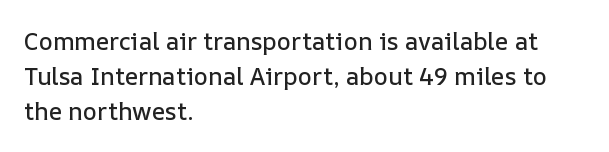
Q: Is the text italic (slanted)? A: No, it is upright.
Q: Is the text underlined? A: No.
Q: How is the paragraph aligned? A: Left-aligned.
Q: Is the spacing between letters normal or unusually wide? A: Normal.
Q: Is the spacing between lines tight, normal or loose? A: Normal.
